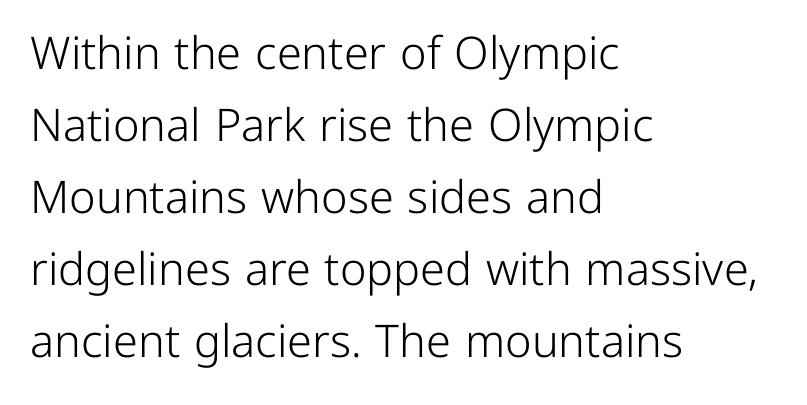
{"serif": "no", "italic": "no", "bold": "no", "weight": "light", "width": "normal", "stroke_contrast": "low", "x_height": "medium", "monospaced": "no", "underline": "no", "align": "left", "line_spacing": "normal", "line_spacing_ratio": 1.6, "letter_spacing": "normal", "letter_spacing_em": 0.0, "glyph_px": 45}
